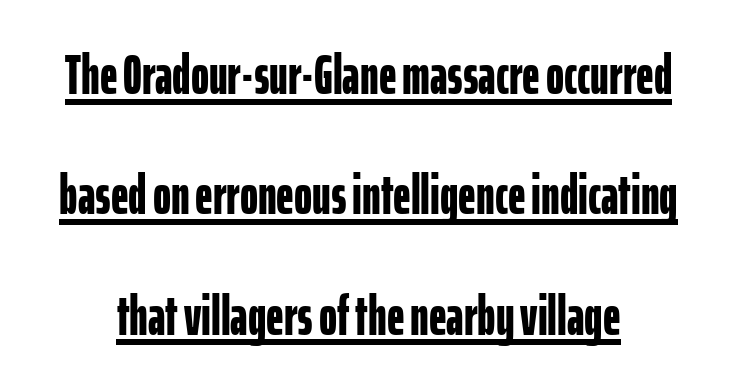
The image shows 55 px bold, condensed sans-serif type, upright; set loose line spacing (2.19x), normal letter spacing, underlined; low stroke contrast and a medium x-height.
